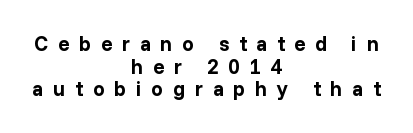
Every row of glyphs is offset so its center matches the block's center. Typographic density is high because the face is bold. Is the letter spacing exaggerated? Yes — the characters are pushed far apart. Compared with typical paragraphs, the rows here are closer together. Beneath every word, the page is bare.
